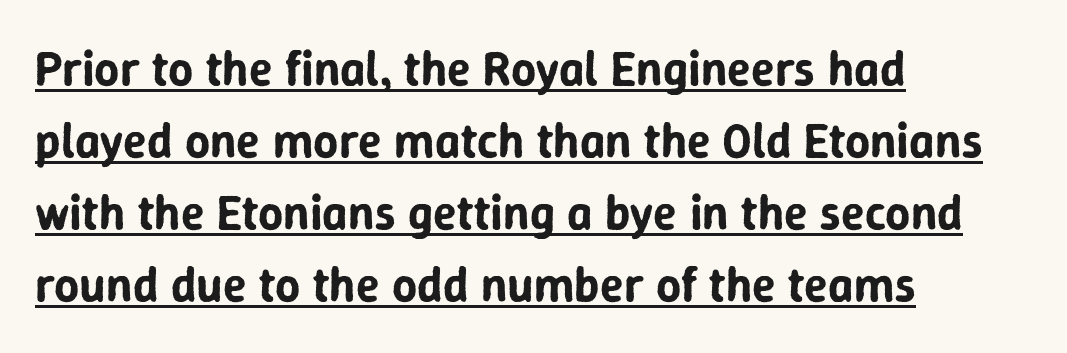
{"serif": "no", "italic": "no", "width": "normal", "stroke_contrast": "low", "x_height": "medium", "monospaced": "no", "underline": "yes", "align": "left", "line_spacing": "normal", "line_spacing_ratio": 1.47, "letter_spacing": "normal", "letter_spacing_em": 0.0, "glyph_px": 49}
